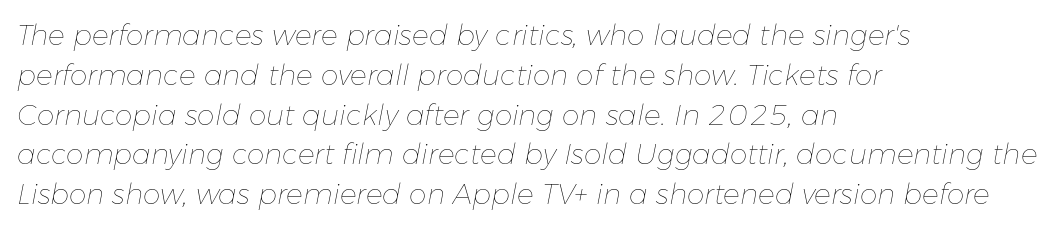
{"italic": "yes", "lean": "right", "slant_degrees": 11, "bold": "no", "weight": "thin", "width": "normal", "stroke_contrast": "low", "x_height": "medium", "monospaced": "no", "underline": "no", "align": "left", "line_spacing": "normal", "line_spacing_ratio": 1.42, "letter_spacing": "normal", "letter_spacing_em": 0.0, "glyph_px": 28}
